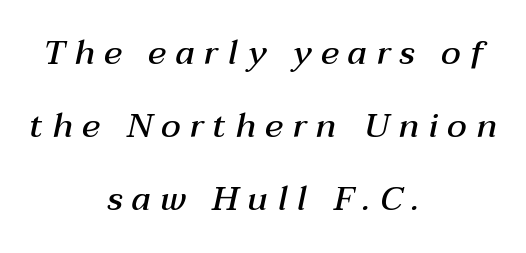
Q: Is the text bold? A: Semi-bold.
Q: Is the text italic (slanted)? A: Yes, it leans right by about 12 degrees.
Q: Is the text underlined? A: No.
Q: How is the paragraph aligned? A: Centered.
Q: Is the spacing between letters normal or unusually wide? A: Unusually wide.
Q: Is the spacing between lines tight, normal or loose? A: Loose.
Q: Width (condensed, normal, or wide)? A: Normal.
Q: Stroke contrast? A: Medium.
Q: x-height? A: Medium.
Q: Monospaced? A: No.
